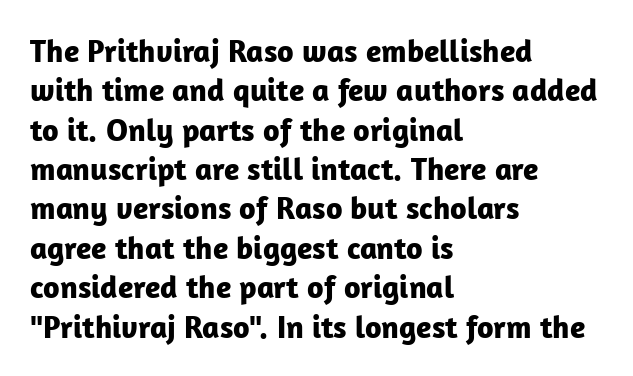
{"serif": "no", "italic": "no", "bold": "yes", "weight": "bold", "width": "normal", "stroke_contrast": "low", "x_height": "medium", "monospaced": "no", "underline": "no", "align": "left", "line_spacing_ratio": 1.23, "letter_spacing": "normal", "letter_spacing_em": 0.0, "glyph_px": 32}
